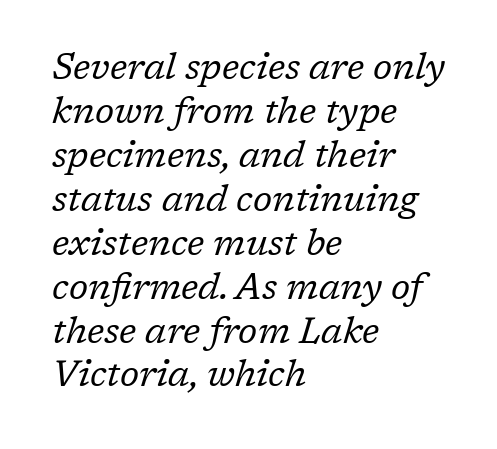
The image shows 36 px regular-weight serif type, italic (leaning right); set left-aligned, line spacing 1.22x, normal letter spacing, not underlined; low stroke contrast and a medium x-height.
